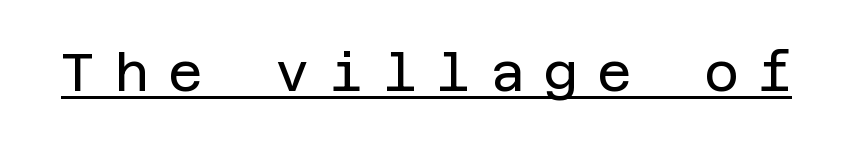
Q: Is the text bold? A: No.
Q: Is the text italic (slanted)? A: No, it is upright.
Q: Is the typeface a serif or a sans-serif typeface? A: Sans-serif.
Q: Is the text underlined? A: Yes.
Q: Is the spacing between letters normal or unusually wide? A: Unusually wide.
Q: Width (condensed, normal, or wide)? A: Normal.
Q: Stroke contrast? A: Low.
Q: x-height? A: Large.
